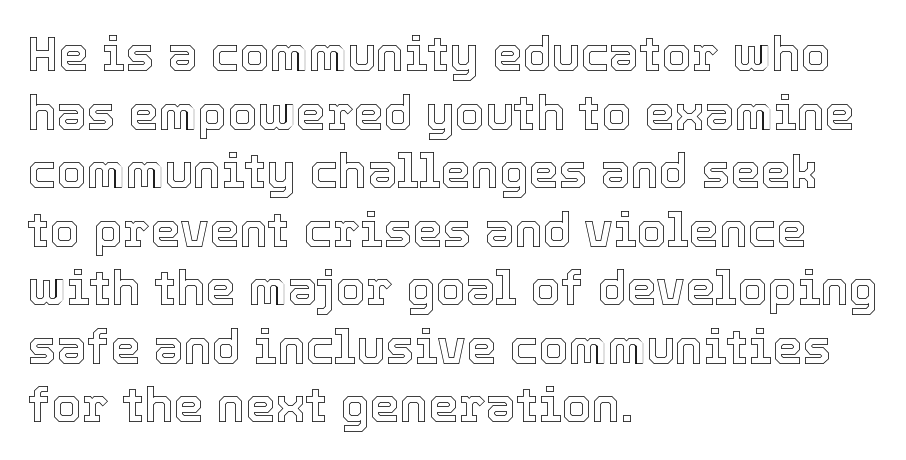
Ascenders rise straight up at ninety degrees. Letter spacing: default. The area under the type is left untouched. Short and long lines alike share a common starting point at left. Do the characters align in a grid? No, the font is proportional.
